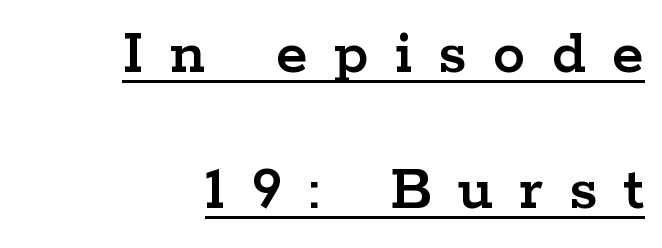
Q: Is the text italic (slanted)? A: No, it is upright.
Q: Is the typeface a serif or a sans-serif typeface? A: Serif.
Q: Is the text underlined? A: Yes.
Q: How is the paragraph aligned? A: Right-aligned.
Q: Is the spacing between letters normal or unusually wide? A: Unusually wide.
Q: Is the spacing between lines tight, normal or loose? A: Loose.
Q: Width (condensed, normal, or wide)? A: Wide.
Q: Stroke contrast? A: Low.
Q: x-height? A: Medium.
Q: Monospaced? A: No.
